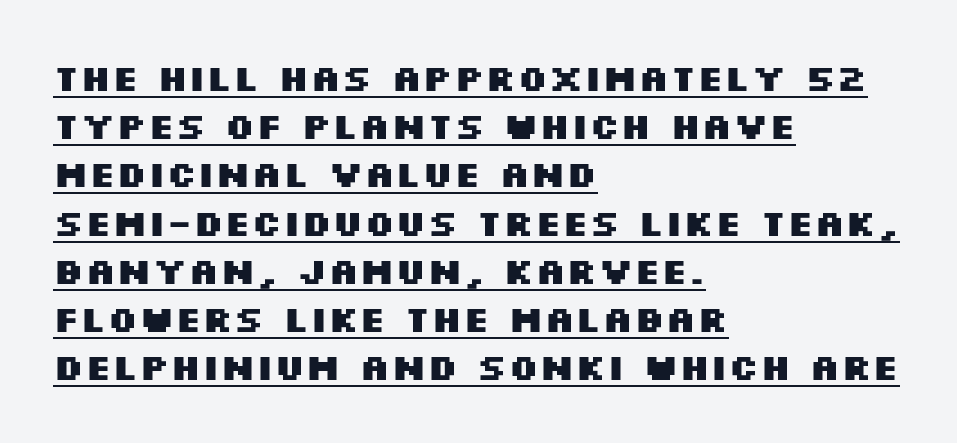
The image shows 36 px heavy, wide sans-serif type, upright; set left-aligned, normal line spacing (1.34x), normal letter spacing, underlined; medium stroke contrast and a large x-height.
